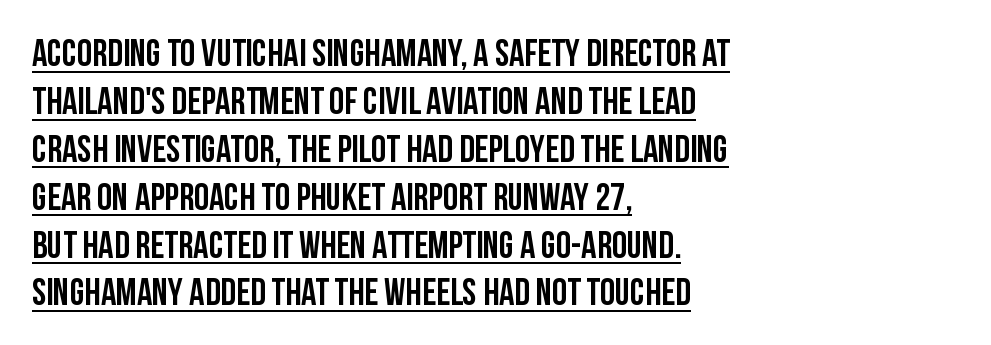
Q: Is the text italic (slanted)? A: No, it is upright.
Q: Is the typeface a serif or a sans-serif typeface? A: Sans-serif.
Q: Is the text underlined? A: Yes.
Q: How is the paragraph aligned? A: Left-aligned.
Q: Is the spacing between letters normal or unusually wide? A: Normal.
Q: Is the spacing between lines tight, normal or loose? A: Normal.
Q: Width (condensed, normal, or wide)? A: Condensed.
Q: Stroke contrast? A: Low.
Q: x-height? A: Large.
Q: Monospaced? A: No.
